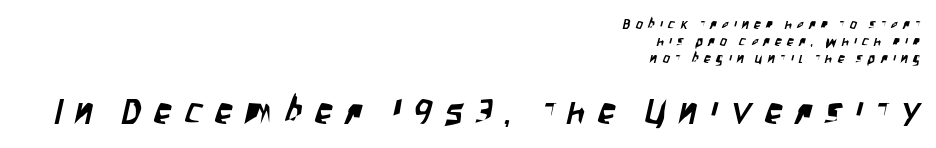
Short and long lines alike share a common ending point at right. The later block is typeset at a bigger size than the earlier block. The designer went with a sans here, leaving each stem footless. This sample uses expanded letter spacing, leaving extra air between glyphs. Note the varied advance widths — an 'i' is clearly narrower than an 'm'.
